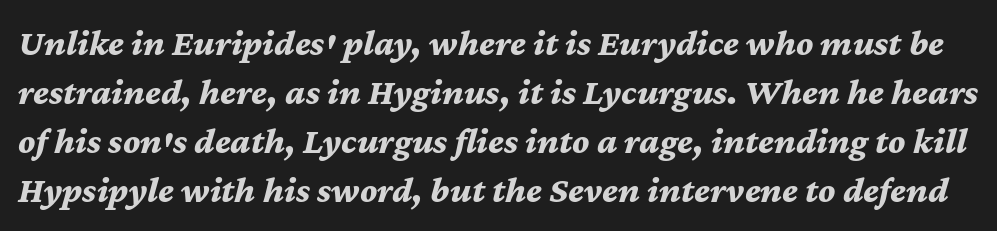
Does the lettering tilt? It does — this is italic. Descenders hang freely into open space. The letters are bold, with thick, heavy strokes. The face used here is proportionally spaced, like ordinary book or web type.
